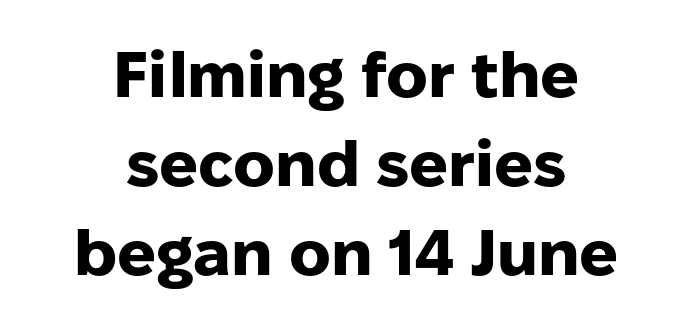
Q: Is the text bold? A: Yes.
Q: Is the text italic (slanted)? A: No, it is upright.
Q: Is the typeface a serif or a sans-serif typeface? A: Sans-serif.
Q: Is the text underlined? A: No.
Q: How is the paragraph aligned? A: Centered.
Q: Is the spacing between letters normal or unusually wide? A: Normal.
Q: Is the spacing between lines tight, normal or loose? A: Normal.
Q: Width (condensed, normal, or wide)? A: Normal.
Q: Stroke contrast? A: Low.
Q: x-height? A: Medium.
Q: Monospaced? A: No.
